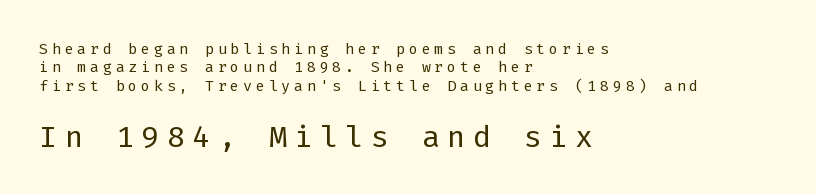
Every stem runs plumb, perpendicular to the baseline. In terms of letterform style, serifs are entirely absent. The words here are not underlined. Bigger letters appear in the bottom chunk; the top chunk is reduced.
